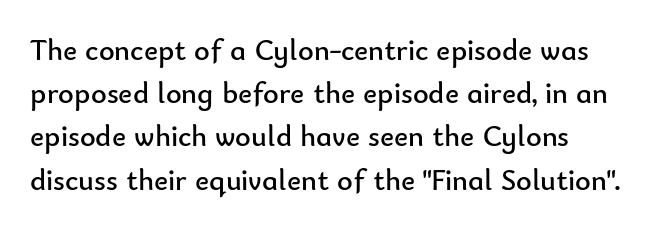
{"serif": "no", "italic": "no", "bold": "no", "weight": "regular", "width": "normal", "stroke_contrast": "low", "x_height": "small", "monospaced": "no", "underline": "no", "line_spacing": "normal", "line_spacing_ratio": 1.44, "letter_spacing": "normal", "letter_spacing_em": 0.0, "glyph_px": 30}
